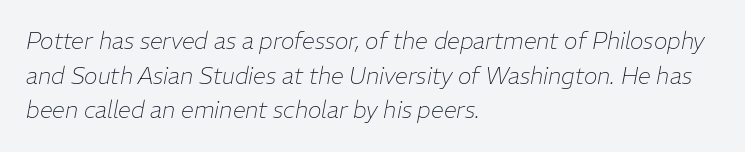
The image shows 23 px text type, italic (leaning right); set left-aligned, normal line spacing (1.51x), normal letter spacing, not underlined.
